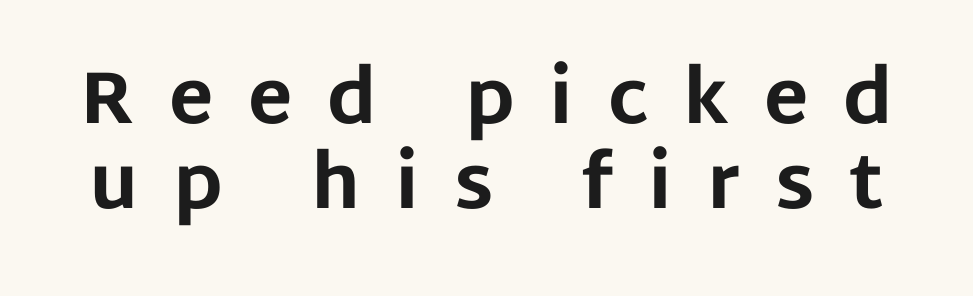
The image shows 74 px bold sans-serif type, upright; set tight line spacing (1.15x), unusually wide letter spacing (+0.47 em), not underlined; low stroke contrast and a large x-height.
